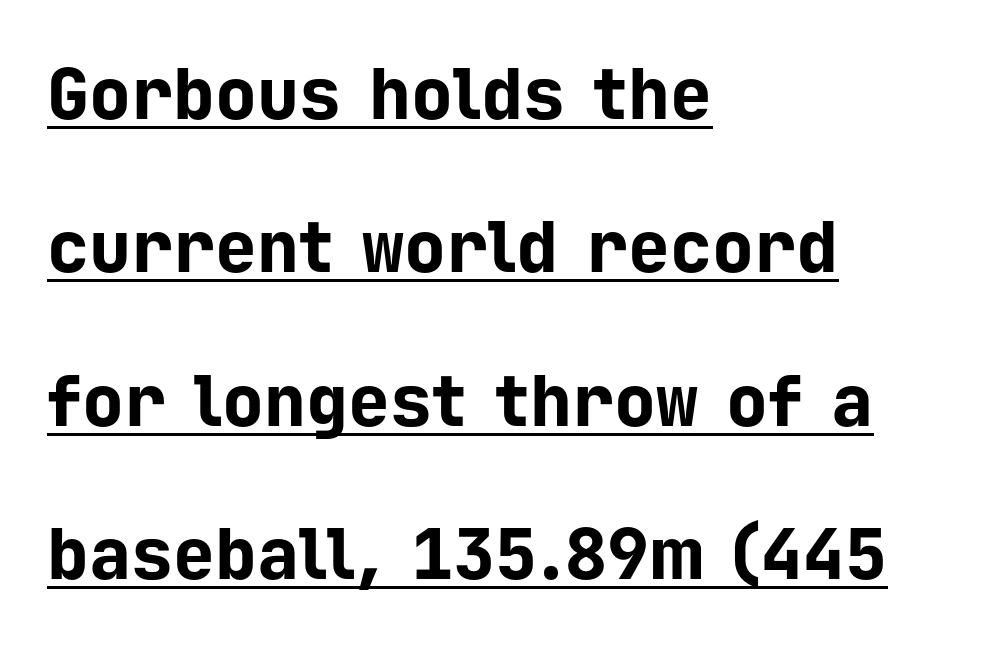
The image shows 70 px bold sans-serif type, upright, monospaced; set left-aligned, loose line spacing (2.19x), normal letter spacing, underlined; low stroke contrast and a medium x-height.
